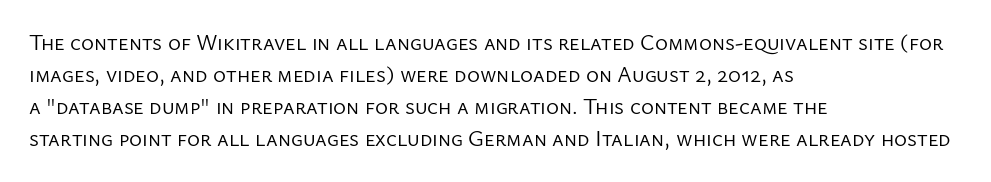
This sample uses an upright cut, with every glyph sitting square on the baseline. Check the space under the baseline: it is left empty. These lines are set flush left with a ragged right edge. Weight: not bold — regular or lighter.
